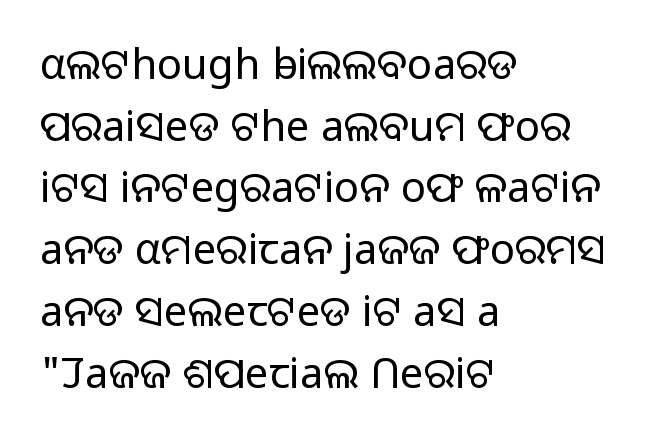
{"serif": "no", "italic": "no", "bold": "no", "weight": "light", "width": "normal", "stroke_contrast": "low", "x_height": "medium", "monospaced": "no", "underline": "no", "align": "left", "line_spacing": "normal", "line_spacing_ratio": 1.47, "letter_spacing": "normal", "letter_spacing_em": 0.0, "glyph_px": 42}
